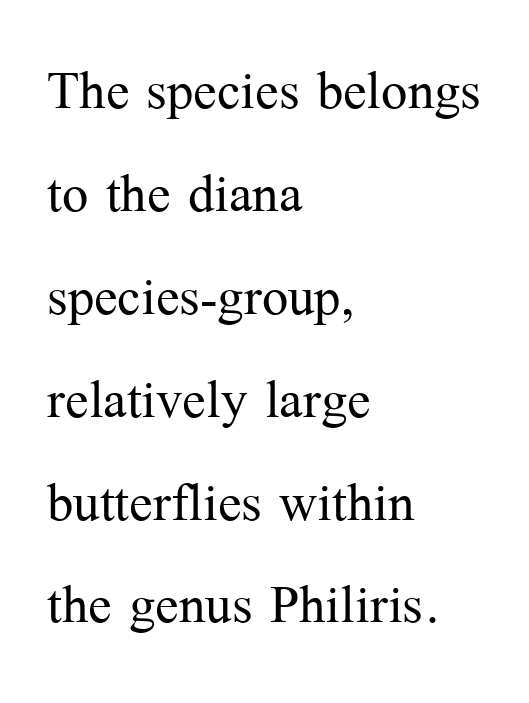
The image shows 70 px light serif type, upright; set left-aligned, normal line spacing (1.47x), normal letter spacing, not underlined; medium stroke contrast and a medium x-height.
